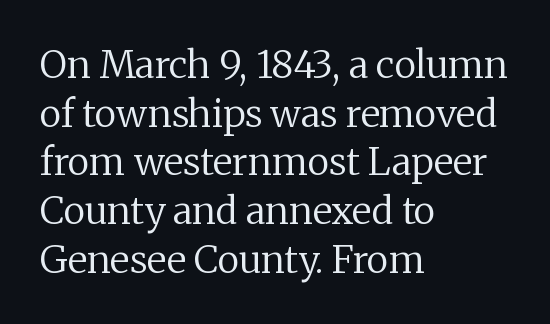
Words float on clear page, feet unadorned. Think of a printed novel: that variable character pitch is what you see here. The designer went with a serif here, giving each stem small feet. Whoever set this chose a conventional vertical rhythm. The lettering holds an erect, upright posture throughout. Stroke thickness stays within the range of a standard reading face or lighter.
